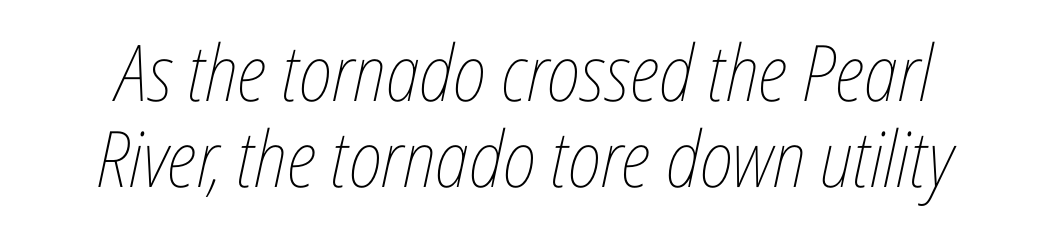
The image shows 78 px thin, condensed type, italic (leaning right); set centered, tight line spacing (1.1x), normal letter spacing, not underlined; low stroke contrast and a medium x-height.
